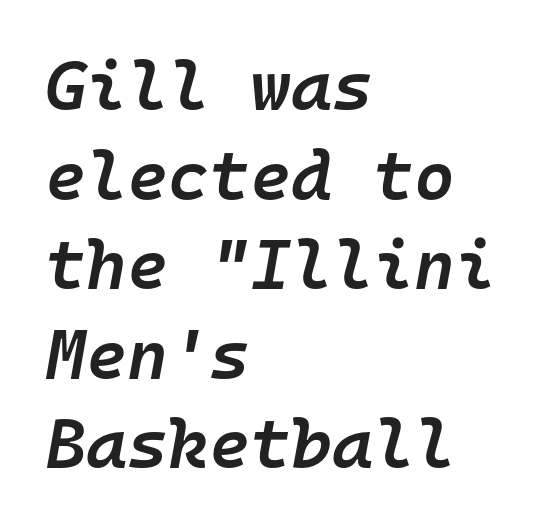
The image shows 70 px semibold type, italic (leaning right), monospaced; set left-aligned, normal line spacing (1.28x), normal letter spacing, not underlined; low stroke contrast and a medium x-height.
